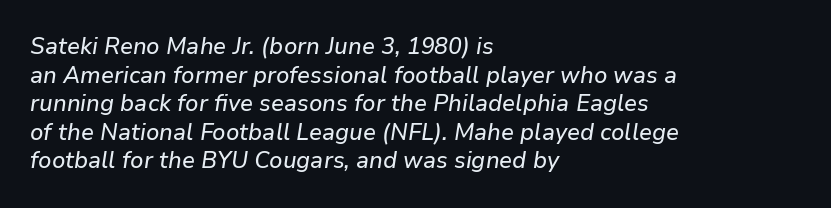
Italic? Definitely — the glyphs are oblique. The space beneath each line is pristine and unruled. Between one letter and the next there's only the usual sliver of space. Left-aligned paragraph, ragged on the right.
